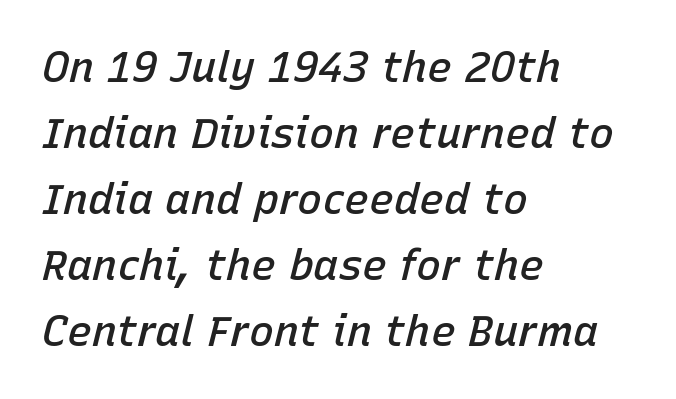
{"italic": "yes", "lean": "right", "slant_degrees": 15, "bold": "semi", "weight": "semibold", "width": "normal", "stroke_contrast": "low", "x_height": "medium", "monospaced": "no", "underline": "no", "align": "left", "line_spacing": "normal", "line_spacing_ratio": 1.57, "letter_spacing": "normal", "letter_spacing_em": 0.0, "glyph_px": 42}
